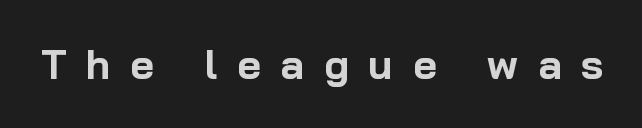
{"serif": "no", "italic": "no", "bold": "yes", "weight": "bold", "width": "normal", "stroke_contrast": "low", "x_height": "medium", "monospaced": "no", "underline": "no", "letter_spacing": "wide", "letter_spacing_em": 0.48, "glyph_px": 41}
